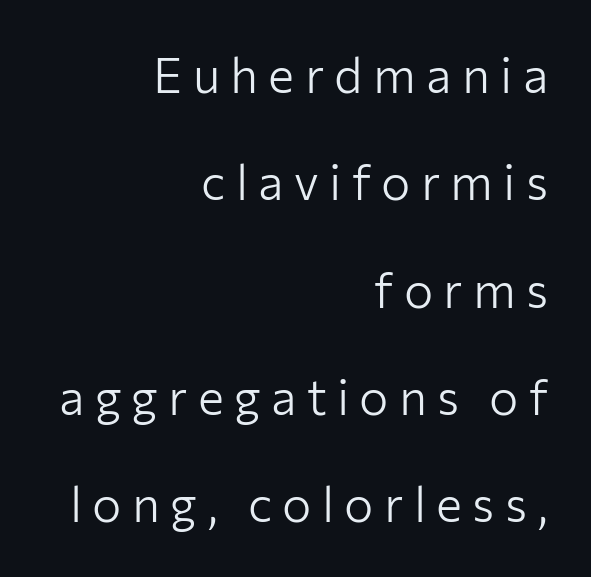
{"serif": "no", "italic": "no", "bold": "no", "weight": "light", "width": "normal", "stroke_contrast": "low", "x_height": "medium", "monospaced": "no", "underline": "no", "align": "right", "line_spacing": "loose", "line_spacing_ratio": 2.19, "letter_spacing": "wide", "letter_spacing_em": 0.21, "glyph_px": 49}
